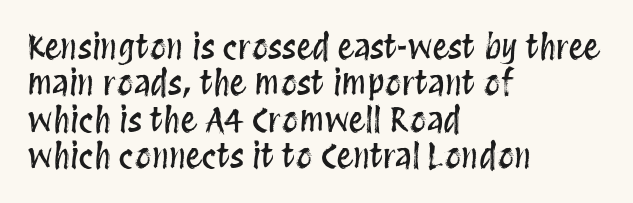
{"italic": "no", "width": "condensed", "stroke_contrast": "medium", "x_height": "large", "monospaced": "no", "underline": "no", "align": "left", "line_spacing": "tight", "line_spacing_ratio": 1.1, "letter_spacing": "normal", "letter_spacing_em": 0.0, "glyph_px": 33}
